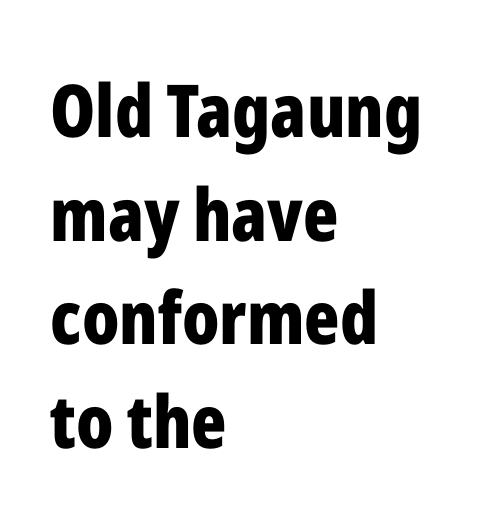
Horizontally, the lines are justified to the leading edge only. You can tell from the bare stems that sans-serif type was used. Any mark beneath the type? The region is blank. These lines were composed using upright roman letters. Each word holds together tightly as a unit, with standard inter-letter gaps. Baseline-to-baseline distance is the conventional proportion of letter height.
